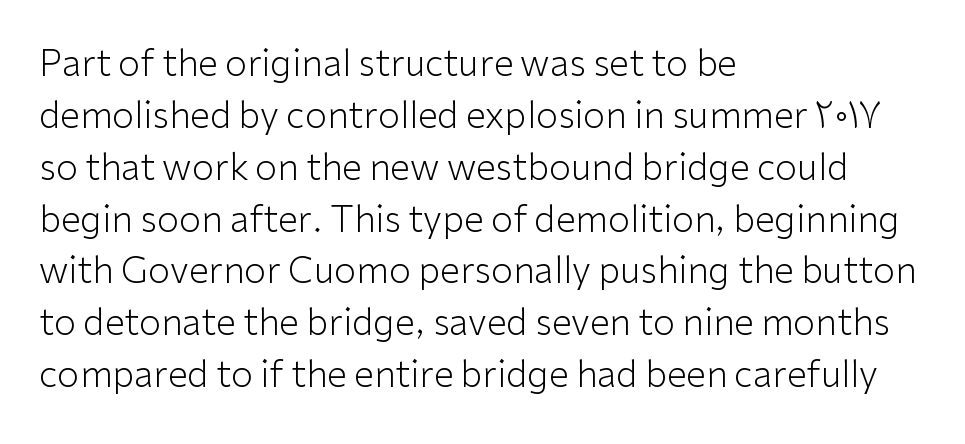
{"serif": "no", "italic": "no", "bold": "no", "weight": "light", "width": "normal", "stroke_contrast": "low", "x_height": "medium", "monospaced": "no", "underline": "no", "align": "left", "line_spacing": "normal", "line_spacing_ratio": 1.44, "letter_spacing": "normal", "letter_spacing_em": 0.0, "glyph_px": 36}
